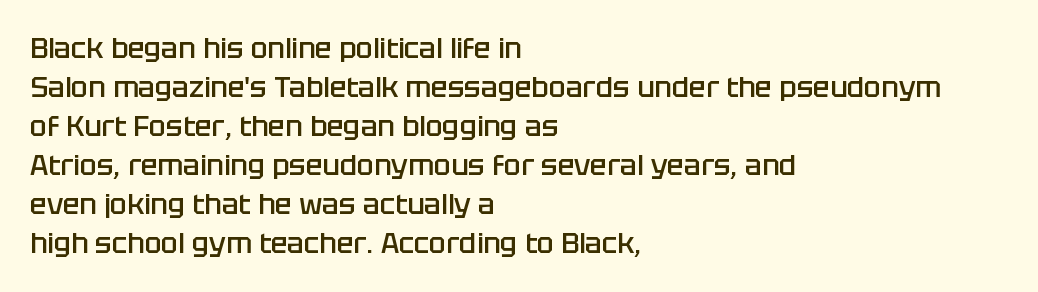
Here the designer chose a conventional face with non-uniform glyph widths. These lines were composed using upright roman letters. The letters carry no serifs — their stems end cleanly without finishing strokes. Words float on clear page, feet unadorned. Typographic density is moderately raised because the face is semibold. The line texture is even and compact thanks to regular tracking.
